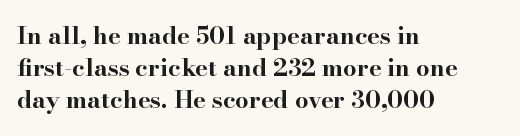
The image shows 24 px bold type, upright; set left-aligned, normal line spacing (1.34x), normal letter spacing, not underlined.
